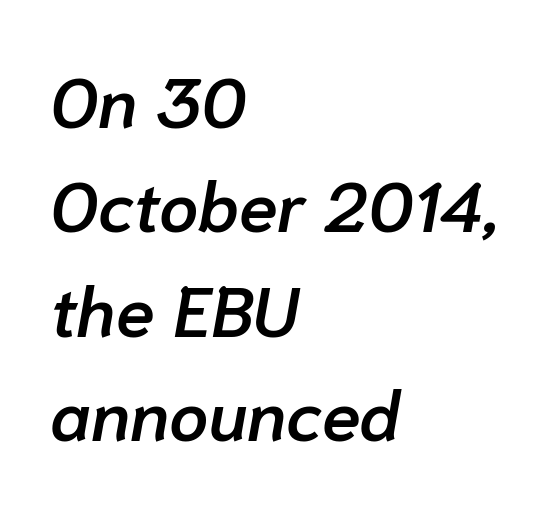
{"italic": "yes", "lean": "right", "slant_degrees": 10, "bold": "semi", "weight": "semibold", "width": "normal", "stroke_contrast": "low", "x_height": "medium", "monospaced": "no", "underline": "no", "align": "left", "line_spacing": "normal", "line_spacing_ratio": 1.49, "letter_spacing": "normal", "letter_spacing_em": 0.0, "glyph_px": 70}
